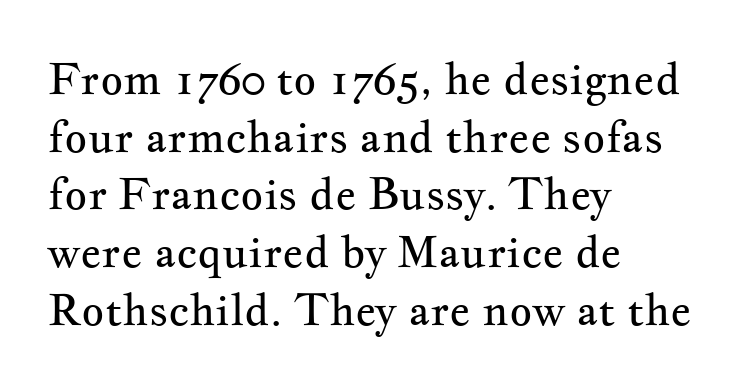
Rule under the text: the space is simply empty. Little horizontal feet cap the strokes, marking this as serif type. Do the characters align in a grid? No, the font is proportional. The characters are drawn with everyday or finer stroke widths. This is roman type, the default non-slanted kind. Compared with typical paragraphs, the rows here are spaced about the same.
